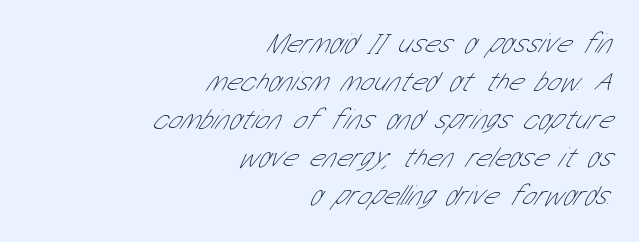
The image shows 28 px thin, condensed sans-serif type; set right-aligned, normal line spacing (1.36x), normal letter spacing, not underlined; low stroke contrast and a medium x-height.
